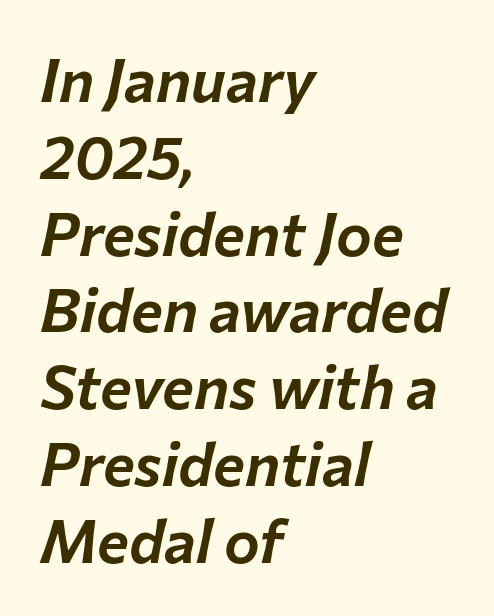
The image shows 60 px text type, italic (leaning right); set left-aligned, normal line spacing (1.28x), normal letter spacing, not underlined; low stroke contrast and a medium x-height.
